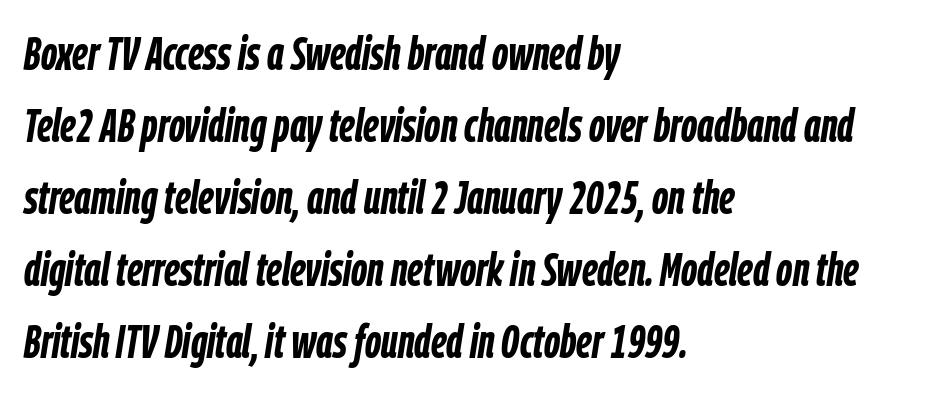
The image shows 47 px semibold, condensed type, italic (leaning right); set left-aligned, normal line spacing (1.53x), normal letter spacing, not underlined; low stroke contrast and a medium x-height.
